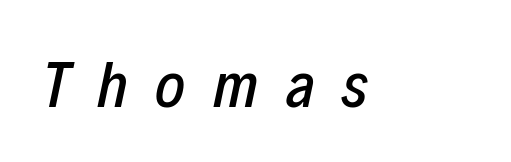
The image shows 64 px condensed type, italic (leaning right); set unusually wide letter spacing (+0.43 em), not underlined; low stroke contrast and a medium x-height.
